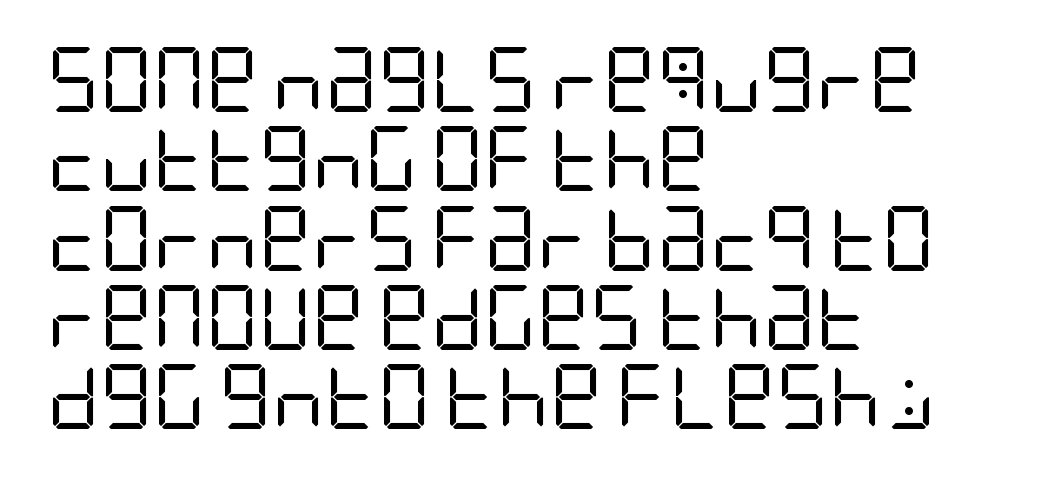
{"serif": "no", "italic": "no", "bold": "no", "weight": "regular", "width": "condensed", "stroke_contrast": "low", "x_height": "large", "underline": "no", "align": "left", "line_spacing_ratio": 1.22, "letter_spacing": "normal", "letter_spacing_em": 0.0, "glyph_px": 65}
